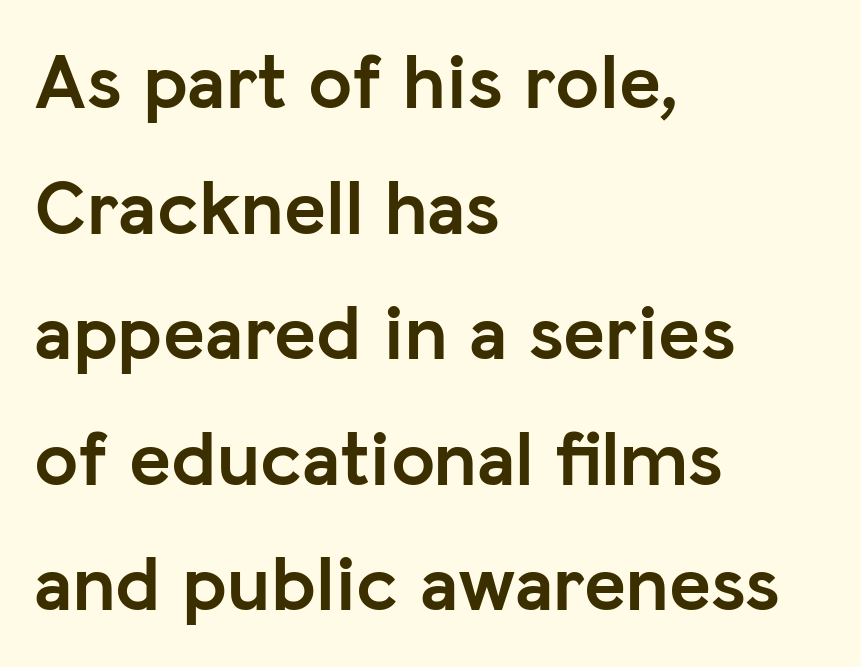
The image shows 79 px semibold sans-serif type, upright; set left-aligned, normal line spacing (1.59x), normal letter spacing, not underlined; low stroke contrast and a medium x-height.
